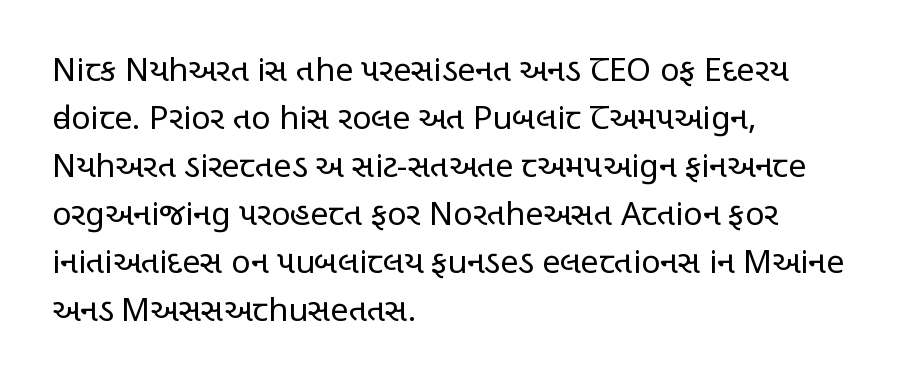
Q: Is the text bold? A: No.
Q: Is the text italic (slanted)? A: No, it is upright.
Q: Is the typeface a serif or a sans-serif typeface? A: Sans-serif.
Q: Is the text underlined? A: No.
Q: How is the paragraph aligned? A: Left-aligned.
Q: Is the spacing between letters normal or unusually wide? A: Normal.
Q: Is the spacing between lines tight, normal or loose? A: Normal.
Q: Width (condensed, normal, or wide)? A: Condensed.
Q: Stroke contrast? A: Low.
Q: x-height? A: Large.
Q: Monospaced? A: No.
